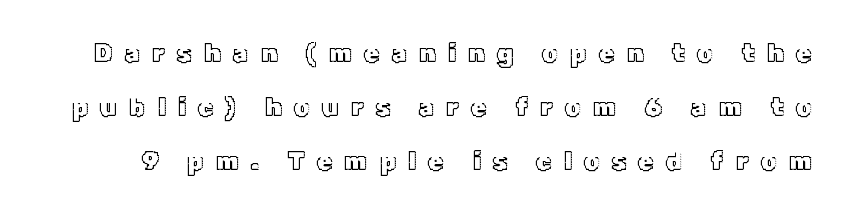
Compared with typical body copy, the letter spacing here is much looser. The space between consecutive lines is lavish. Underlining? Definitely not there. Posture: straight, roman, zero tilt.
